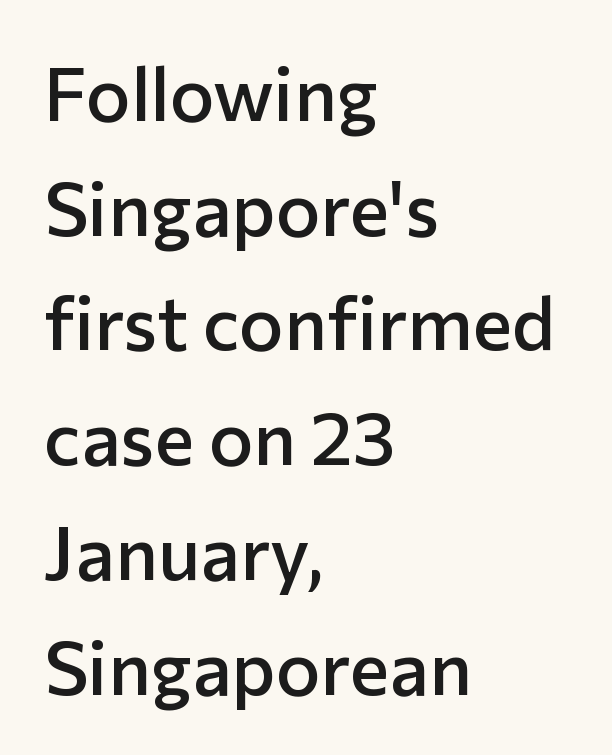
You can tell it's not italic because the verticals are truly vertical. Here the designer chose a conventional face with non-uniform glyph widths. The area under the type is left untouched. Each letter's strokes conclude bluntly, with no projecting serifs. Compared with typical body copy, the letter spacing here is the same.
